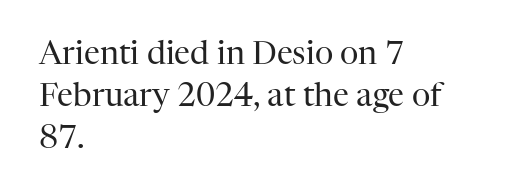
Only glyphs here, with clear space below each row. Think standard paragraph weight, or any step lighter than that. Are there feet on the stems? There are — it's a serif. Characters remain perfectly vertical along every line.
